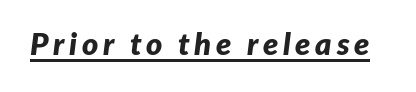
The image shows 31 px bold type, italic (leaning right); set underlined; low stroke contrast and a medium x-height.
